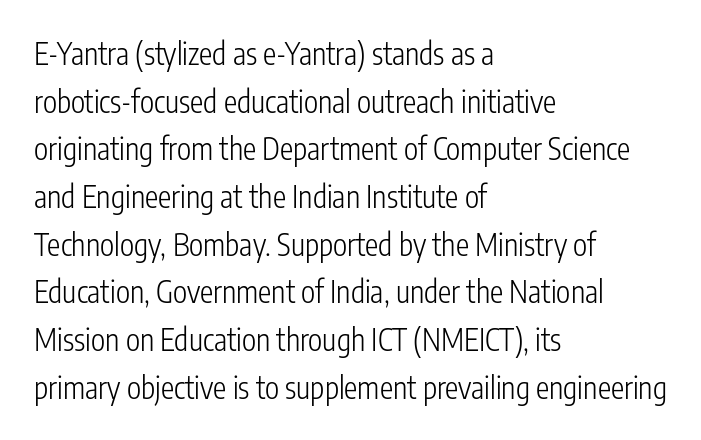
The image shows 30 px light, condensed sans-serif type, upright; set left-aligned, normal line spacing (1.59x), normal letter spacing, not underlined; low stroke contrast and a medium x-height.
